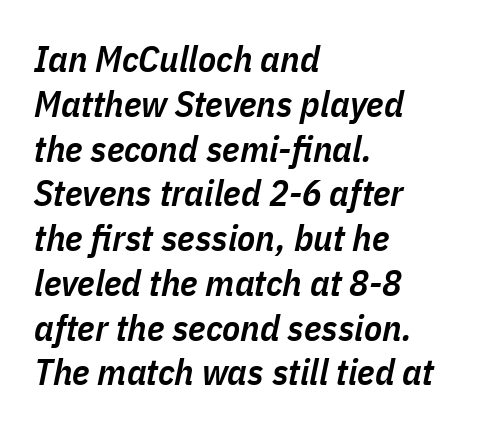
The image shows 37 px semibold, condensed type, italic (leaning right); set left-aligned, line spacing 1.21x, normal letter spacing, not underlined; low stroke contrast and a medium x-height.
